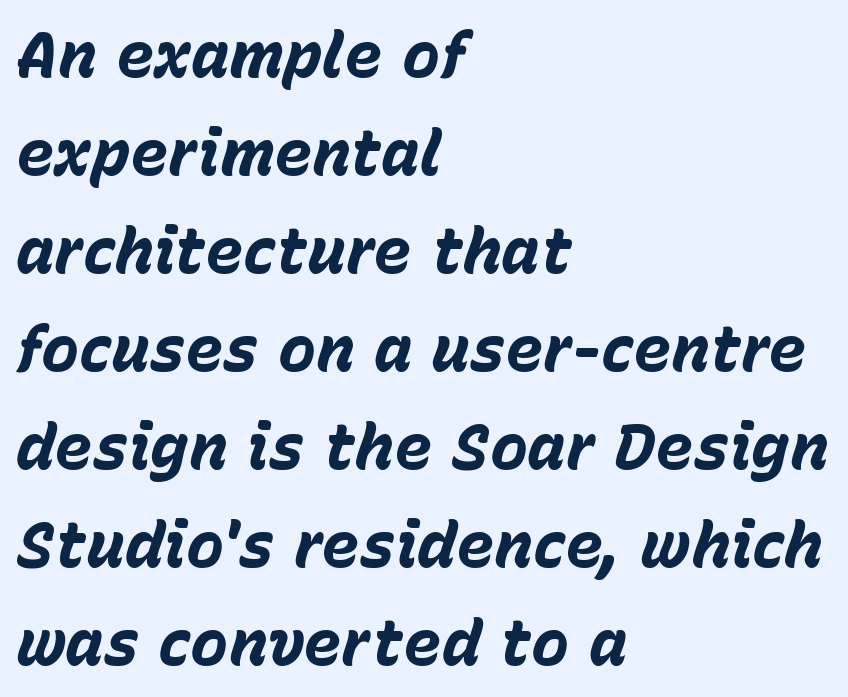
{"italic": "yes", "lean": "right", "slant_degrees": 15, "bold": "yes", "weight": "bold", "width": "normal", "stroke_contrast": "low", "x_height": "medium", "monospaced": "no", "underline": "no", "align": "left", "line_spacing": "normal", "line_spacing_ratio": 1.53, "letter_spacing": "normal", "letter_spacing_em": 0.0, "glyph_px": 64}
